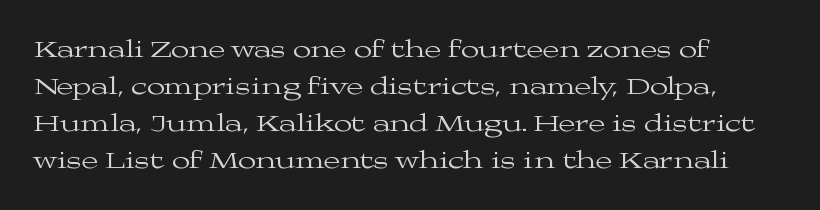
{"italic": "no", "bold": "no", "underline": "no", "align": "left", "line_spacing": "normal", "line_spacing_ratio": 1.54, "letter_spacing": "normal", "letter_spacing_em": 0.0, "glyph_px": 24}
